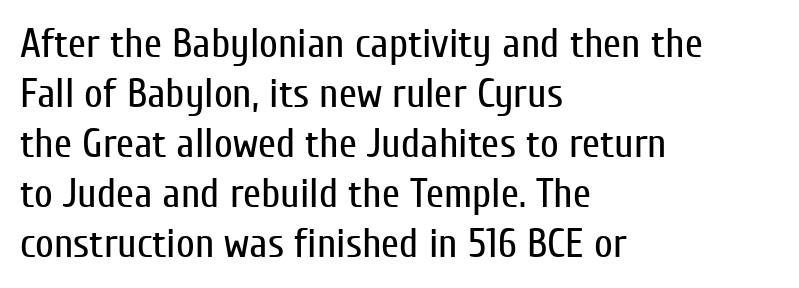
{"serif": "no", "italic": "no", "bold": "no", "weight": "regular", "width": "condensed", "stroke_contrast": "low", "x_height": "medium", "monospaced": "no", "underline": "no", "align": "left", "line_spacing_ratio": 1.22, "letter_spacing": "normal", "letter_spacing_em": 0.0, "glyph_px": 41}
